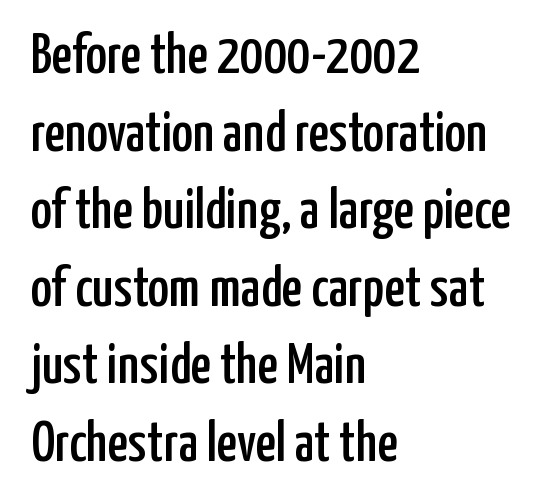
{"serif": "no", "italic": "no", "width": "condensed", "stroke_contrast": "low", "x_height": "medium", "monospaced": "no", "underline": "no", "align": "left", "line_spacing": "normal", "line_spacing_ratio": 1.36, "letter_spacing": "normal", "letter_spacing_em": 0.0, "glyph_px": 57}
